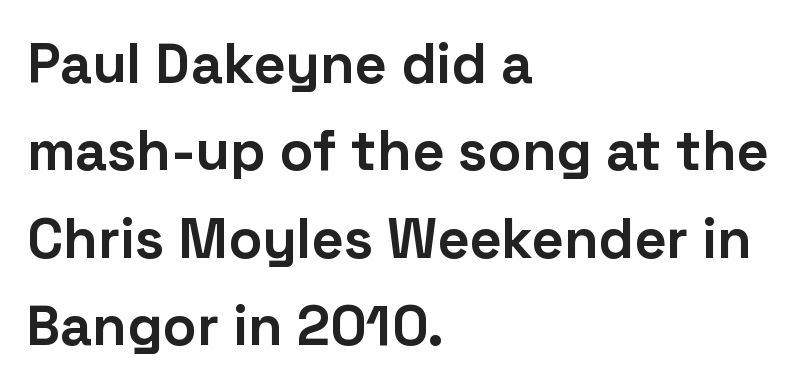
The image shows 56 px bold sans-serif type, upright; set left-aligned, normal line spacing (1.56x), normal letter spacing, not underlined; low stroke contrast and a medium x-height.
